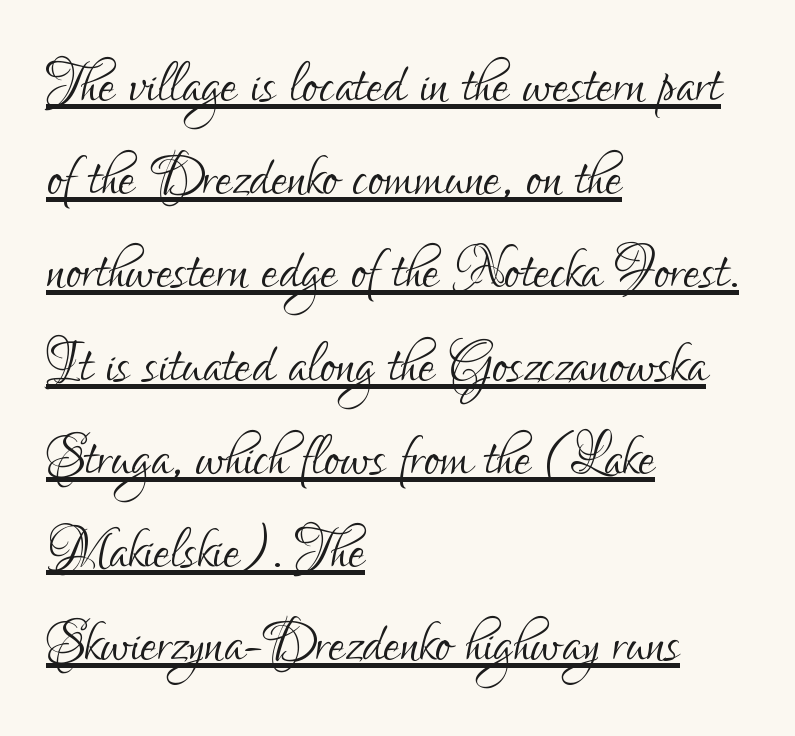
{"serif": "no", "bold": "no", "weight": "light", "width": "condensed", "stroke_contrast": "low", "x_height": "small", "monospaced": "no", "underline": "yes", "align": "left", "line_spacing": "normal", "line_spacing_ratio": 1.26, "letter_spacing": "normal", "letter_spacing_em": 0.0, "glyph_px": 74}
